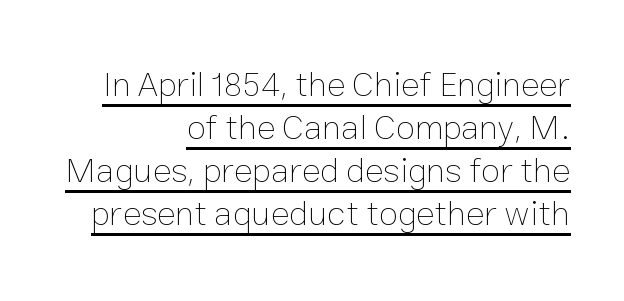
{"italic": "no", "bold": "no", "weight": "thin", "width": "normal", "stroke_contrast": "low", "x_height": "medium", "monospaced": "no", "underline": "yes", "align": "right", "line_spacing_ratio": 1.23, "letter_spacing": "normal", "letter_spacing_em": 0.0, "glyph_px": 35}
